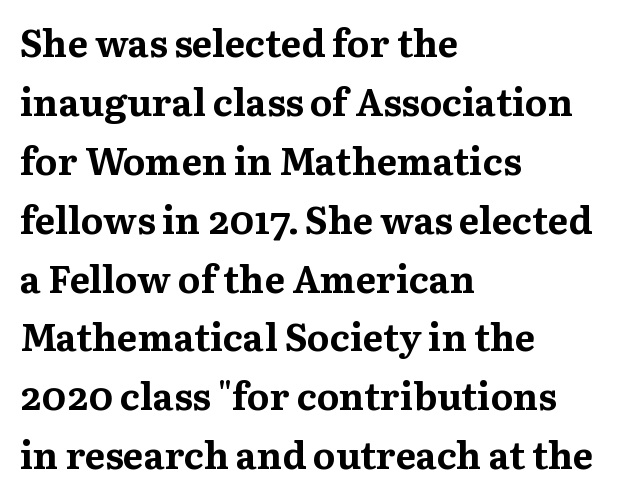
The area under the type is left untouched. Vertical spacing — default. The letters carry serifs — small finishing strokes at the ends of their stems. Spacing verdict: proportional, widths tailored to each character.
